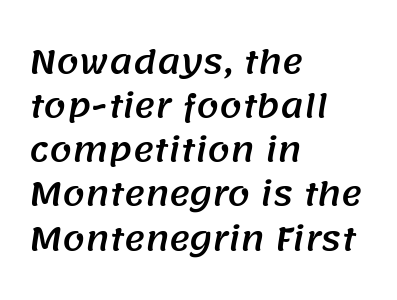
{"serif": "no", "width": "normal", "stroke_contrast": "medium", "x_height": "large", "monospaced": "no", "underline": "no", "align": "left", "line_spacing": "normal", "line_spacing_ratio": 1.38, "letter_spacing": "normal", "letter_spacing_em": 0.0, "glyph_px": 32}
